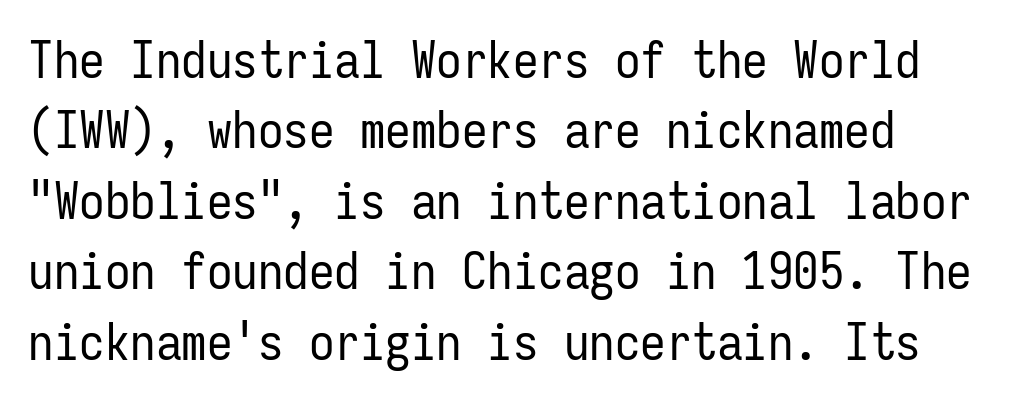
Q: Is the text bold? A: No.
Q: Is the text italic (slanted)? A: No, it is upright.
Q: Is the typeface a serif or a sans-serif typeface? A: Sans-serif.
Q: Is the text underlined? A: No.
Q: How is the paragraph aligned? A: Left-aligned.
Q: Is the spacing between letters normal or unusually wide? A: Normal.
Q: Is the spacing between lines tight, normal or loose? A: Normal.
Q: Width (condensed, normal, or wide)? A: Condensed.
Q: Stroke contrast? A: Low.
Q: x-height? A: Medium.
Q: Monospaced? A: Yes.
